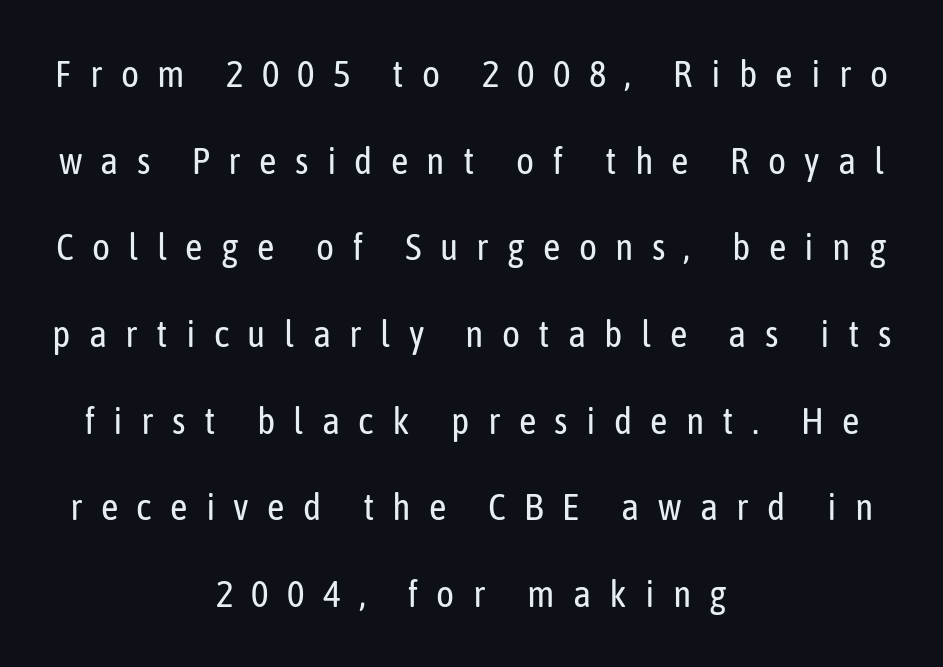
{"serif": "no", "italic": "no", "bold": "no", "weight": "regular", "width": "condensed", "stroke_contrast": "low", "x_height": "medium", "monospaced": "no", "underline": "no", "align": "center", "line_spacing": "loose", "line_spacing_ratio": 2.28, "letter_spacing": "wide", "letter_spacing_em": 0.48, "glyph_px": 38}
